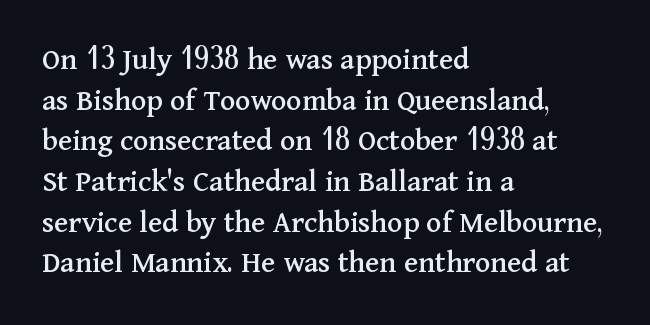
Q: Is the text italic (slanted)? A: No, it is upright.
Q: Is the typeface a serif or a sans-serif typeface? A: Serif.
Q: Is the text underlined? A: No.
Q: How is the paragraph aligned? A: Left-aligned.
Q: Is the spacing between letters normal or unusually wide? A: Normal.
Q: Is the spacing between lines tight, normal or loose? A: Normal.
Q: Width (condensed, normal, or wide)? A: Normal.
Q: Stroke contrast? A: Medium.
Q: x-height? A: Medium.
Q: Monospaced? A: No.
